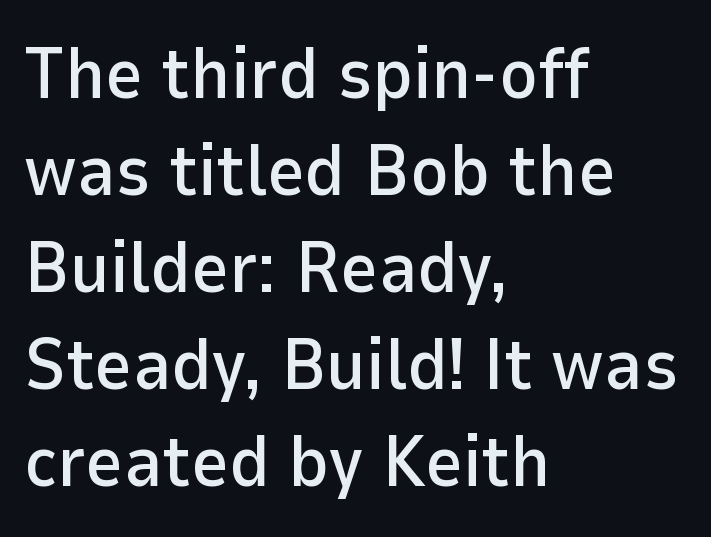
The image shows 73 px sans-serif type, upright; set left-aligned, normal line spacing (1.33x), normal letter spacing, not underlined; low stroke contrast and a medium x-height.
